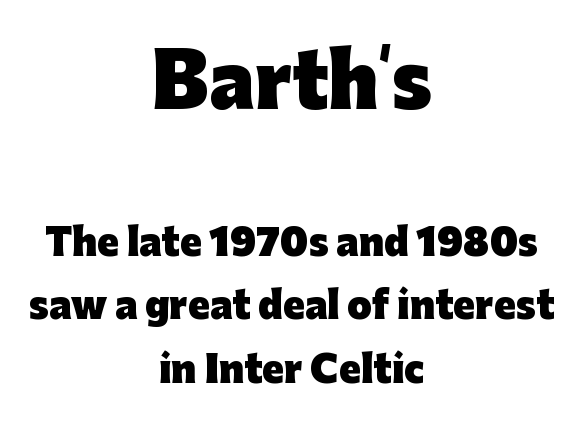
Q: Is the text bold? A: Yes.
Q: Is the text italic (slanted)? A: No, it is upright.
Q: Is the typeface a serif or a sans-serif typeface? A: Sans-serif.
Q: Is the text underlined? A: No.
Q: How is the paragraph aligned? A: Centered.
Q: Is the spacing between letters normal or unusually wide? A: Normal.
Q: Which block of text is set in a larger size, the first (top) or the second (bottom)? A: The first (top) one.
Q: Width (condensed, normal, or wide)? A: Normal.
Q: Stroke contrast? A: Low.
Q: x-height? A: Medium.
Q: Monospaced? A: No.
